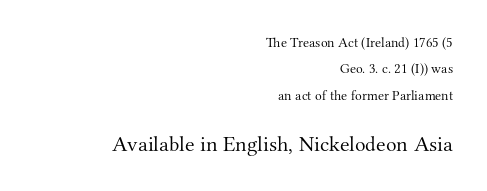
{"italic": "no", "bold": "no", "underline": "no", "align": "right", "line_spacing_ratio": 1.89, "letter_spacing": "normal", "letter_spacing_em": 0.0, "larger_block": "second", "size_ratio": 1.57, "glyph_px": 22}
